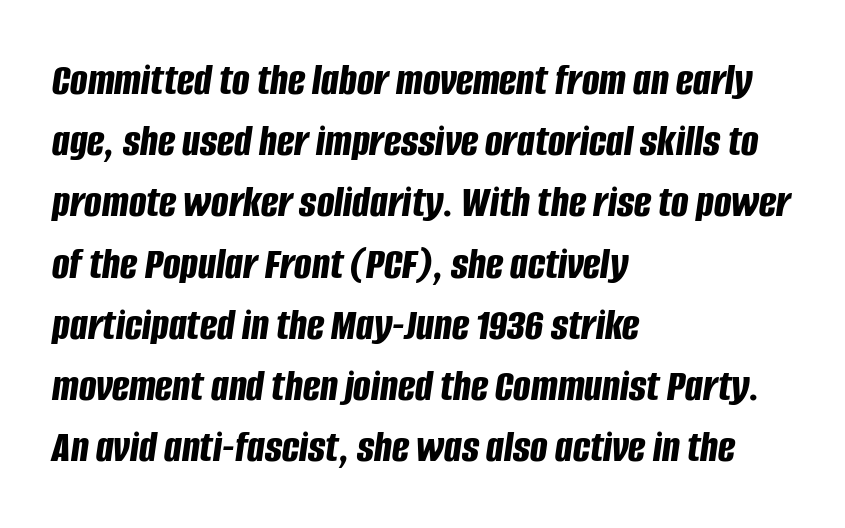
The font's italic variant was chosen for this text. Layout note: lines flush left. Short note: letters normally spaced. Is there much room between lines? A standard amount, neither cramped nor airy.
